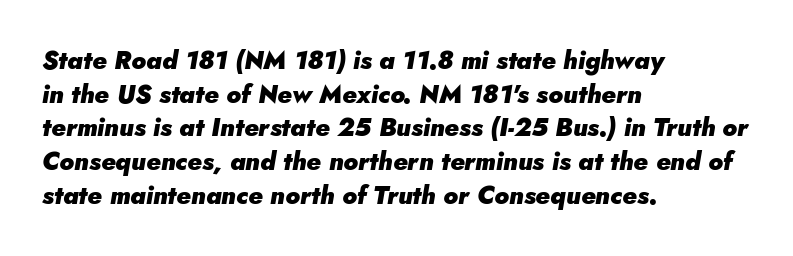
Posture: slanted. Beneath every word, the page is bare. A dark, heavy texture on the line: the type is bold. Standard letterfit; no display-style spreading of the glyphs.
